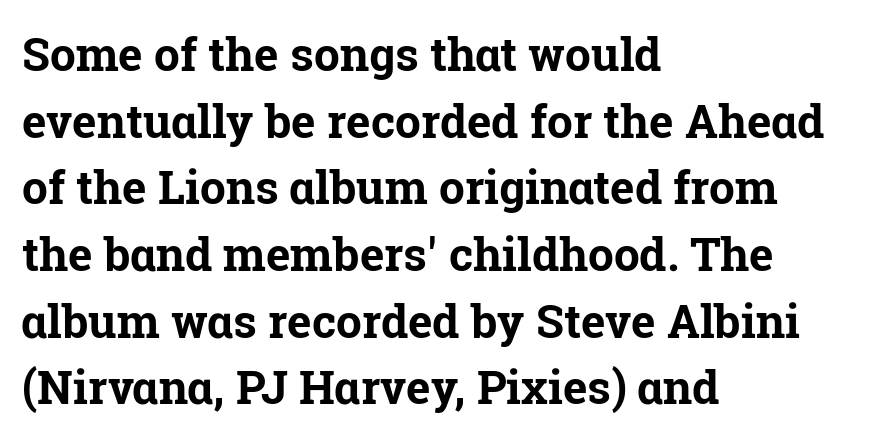
Q: Is the text bold? A: Yes.
Q: Is the text italic (slanted)? A: No, it is upright.
Q: Is the typeface a serif or a sans-serif typeface? A: Serif.
Q: Is the text underlined? A: No.
Q: How is the paragraph aligned? A: Left-aligned.
Q: Is the spacing between letters normal or unusually wide? A: Normal.
Q: Is the spacing between lines tight, normal or loose? A: Normal.
Q: Width (condensed, normal, or wide)? A: Normal.
Q: Stroke contrast? A: Low.
Q: x-height? A: Medium.
Q: Monospaced? A: No.
